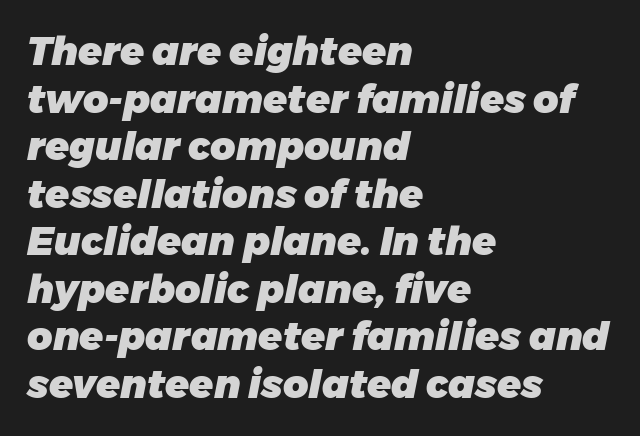
Any mark beneath the type? The region is blank. Spacing between characters is what you'd get straight out of the box. Pretty heavy lettering here — definitely bold. Character widths vary here, with narrow letters taking less room than wide ones. Line starts are locked; line ends wander. The rendering applies a slant to the glyphs.
